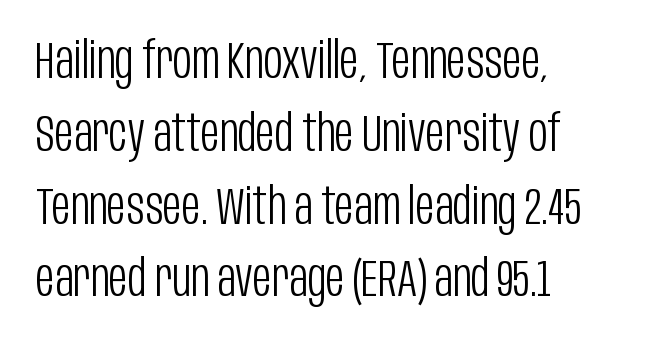
The image shows 52 px light, condensed sans-serif type, upright; set left-aligned, normal line spacing (1.4x), normal letter spacing, not underlined; low stroke contrast and a large x-height.
